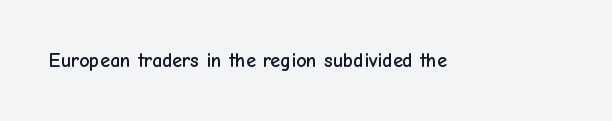
These lines keep a tight, regular rhythm from letter to letter. Unmarked baselines from the first word to the last. Italic: no, the glyphs are upright roman.
